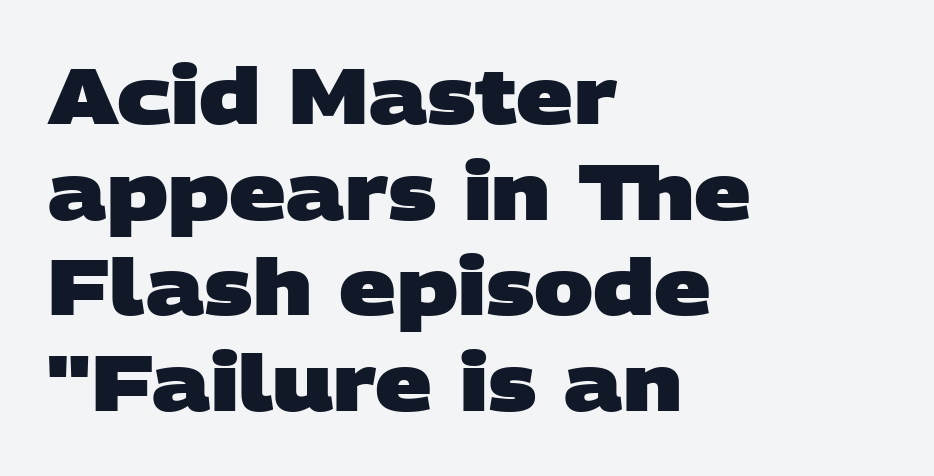
Typographic density is high because the face is bold. Is this a fixed-width face? No — the glyphs have proportional, varying widths. Underline: absent. The line texture is even and compact thanks to regular tracking. Left-aligned paragraph, ragged on the right.
